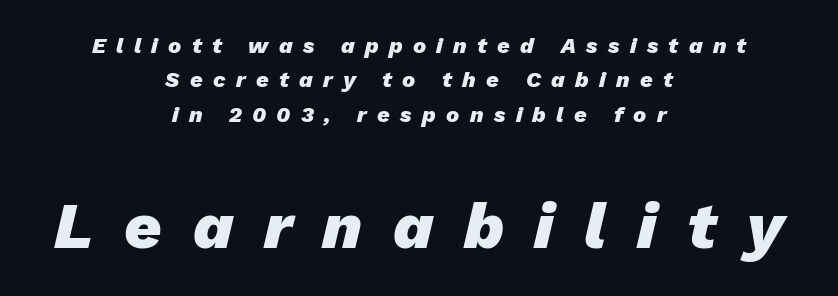
The image shows 65 px heavy type, italic (leaning right); set centered, normal line spacing (1.56x), unusually wide letter spacing (+0.47 em), not underlined; the second (bottom) block is 2.95x larger; low stroke contrast and a medium x-height.
